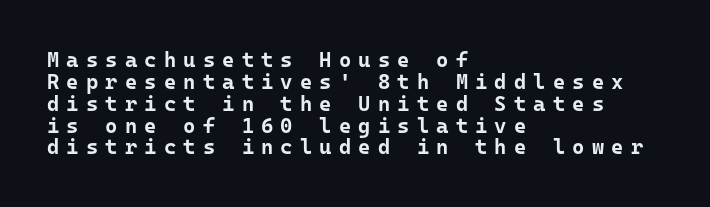
The lines are packed closely together with very little leading. Is the letter spacing exaggerated? Yes — the characters are pushed far apart. This rendering features lettering with no underline. The lettering holds an erect, upright posture throughout.
